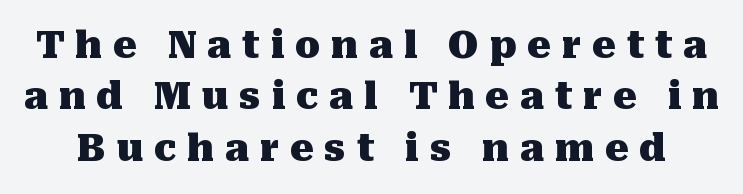
The sample has been set heavy, in full bold. Beneath every word, the page is bare. Tall strokes in this sample are plumb rather than angled. Characters follow at a spacing far wider than the type designer built in. Serifs: yes, visible at the terminals of the letterforms. These lines sit exactly where default settings would place them.
